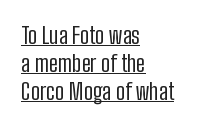
The paragraph has a hard left edge and a soft right edge. Ascenders rise straight up at ninety degrees. The characters are drawn with everyday or finer stroke widths. Glance below the letters and you will spot a drawn line. Between one letter and the next there's only the usual sliver of space.
